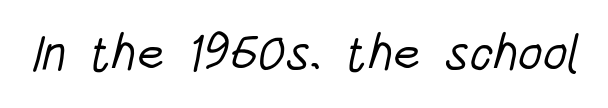
Descenders are the only things crossing below the line. Unlike a traditional serif, this face leaves its strokes unadorned. These lines keep a tight, regular rhythm from letter to letter. The passage shown is typed in a proportional face where columns would drift.
